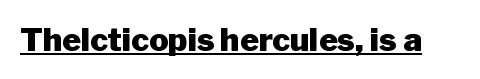
Character widths vary here, with narrow letters taking less room than wide ones. Serif or sans? Sans — the stroke terminals are bare. Each word holds together tightly as a unit, with standard inter-letter gaps. The sample has been set heavy, in full bold. Is there an underline? Yes — a line sits under the letters.
